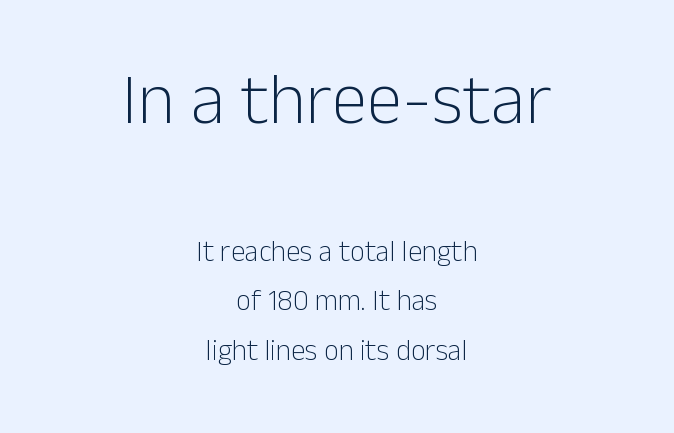
The image shows 72 px light sans-serif type, upright; set centered, normal line spacing (1.7x), normal letter spacing, not underlined; the first (top) block is 2.48x larger; low stroke contrast and a medium x-height.
